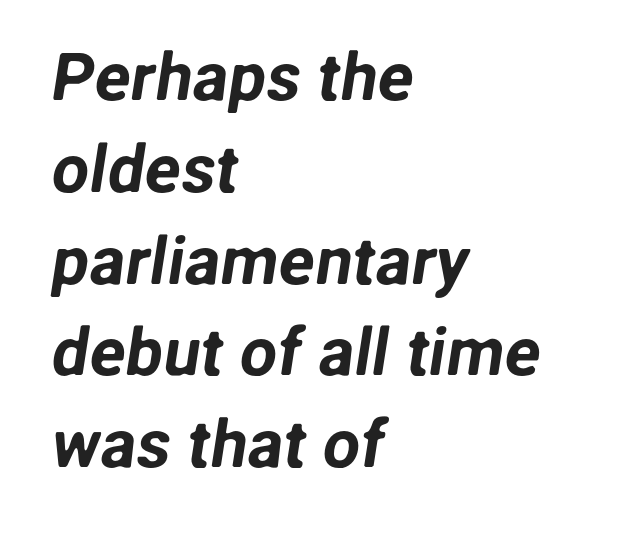
Q: Is the typeface a serif or a sans-serif typeface? A: Sans-serif.
Q: Is the text underlined? A: No.
Q: How is the paragraph aligned? A: Left-aligned.
Q: Is the spacing between letters normal or unusually wide? A: Normal.
Q: Is the spacing between lines tight, normal or loose? A: Normal.
Q: Width (condensed, normal, or wide)? A: Normal.
Q: Stroke contrast? A: Low.
Q: x-height? A: Medium.
Q: Monospaced? A: No.
